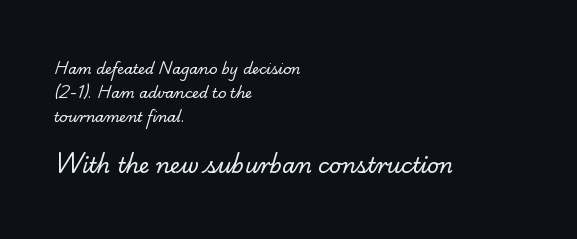
Here the glyphs are tracked normally, forming tight word shapes. The emphasis by scale lands on block number two, below. Has an underline been added? It has not. The weight would be labelled regular, book, light, or lighter still.
